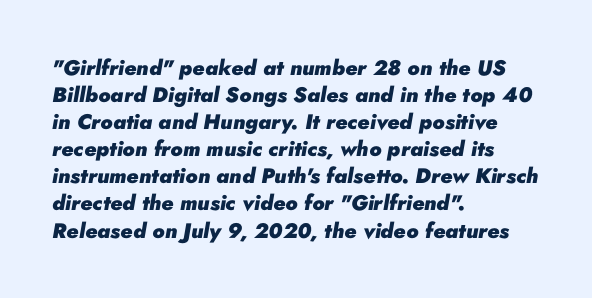
{"italic": "yes", "lean": "right", "slant_degrees": 10, "bold": "yes", "underline": "no", "align": "left", "line_spacing": "normal", "line_spacing_ratio": 1.29, "letter_spacing": "normal", "letter_spacing_em": 0.0, "glyph_px": 21}
